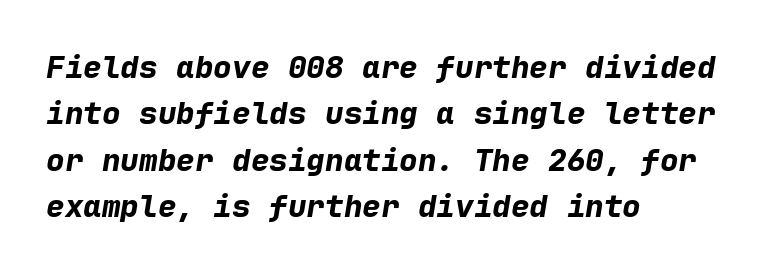
A full-strength bold gives these letters their thick strokes. Do the characters align in a grid? Yes, the font is monospaced. This rendering leaves character spacing at its baseline value. Glance below the letters and you will spot only blank space. In terms of leading, this rendering sits right in the middle.
